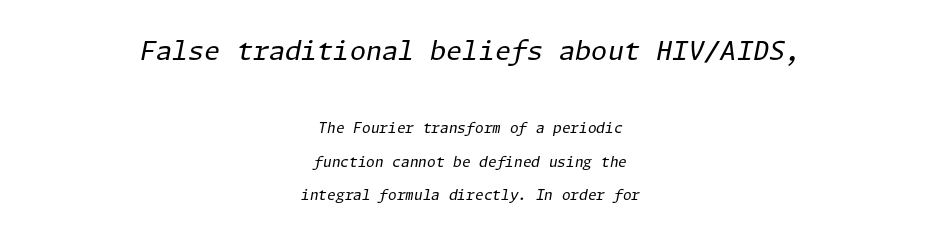
When letters slant like this, we call the style italic. No chunkiness to these letters — they're not bold. Underlining? Definitely not there. Is the letter spacing exaggerated? No — it looks like the ordinary default. Is there much room between lines? Yes — plenty of vertical air separates them.
